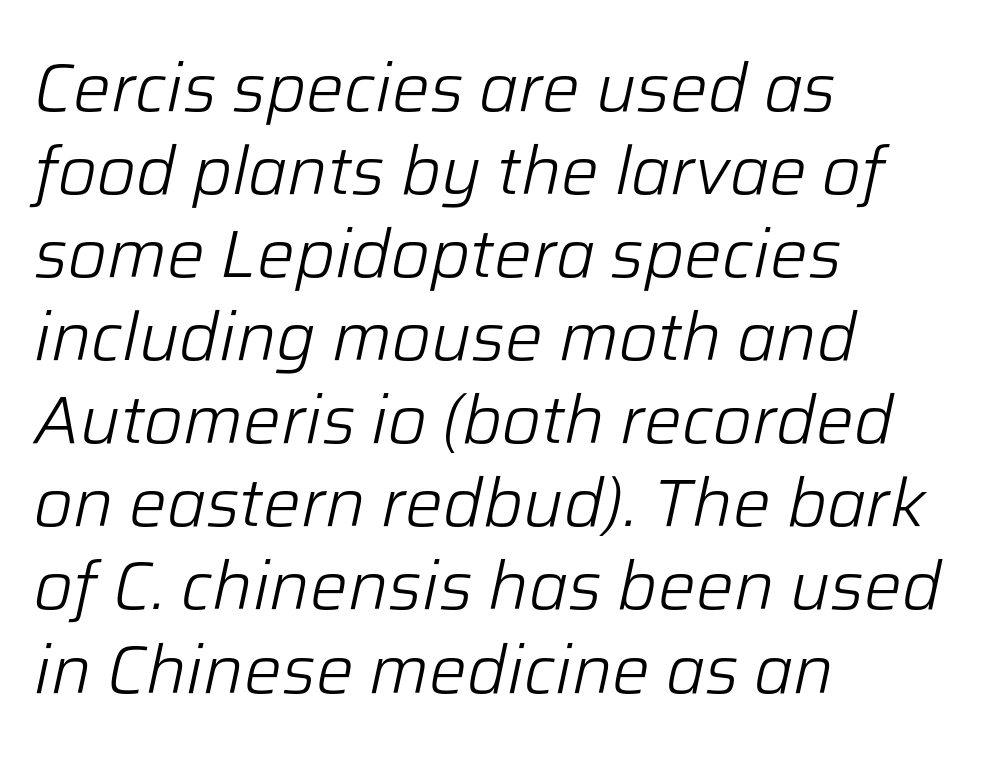
{"italic": "yes", "lean": "right", "slant_degrees": 12, "bold": "no", "weight": "light", "width": "normal", "stroke_contrast": "low", "x_height": "medium", "monospaced": "no", "underline": "no", "align": "left", "line_spacing_ratio": 1.24, "letter_spacing": "normal", "letter_spacing_em": 0.0, "glyph_px": 67}
